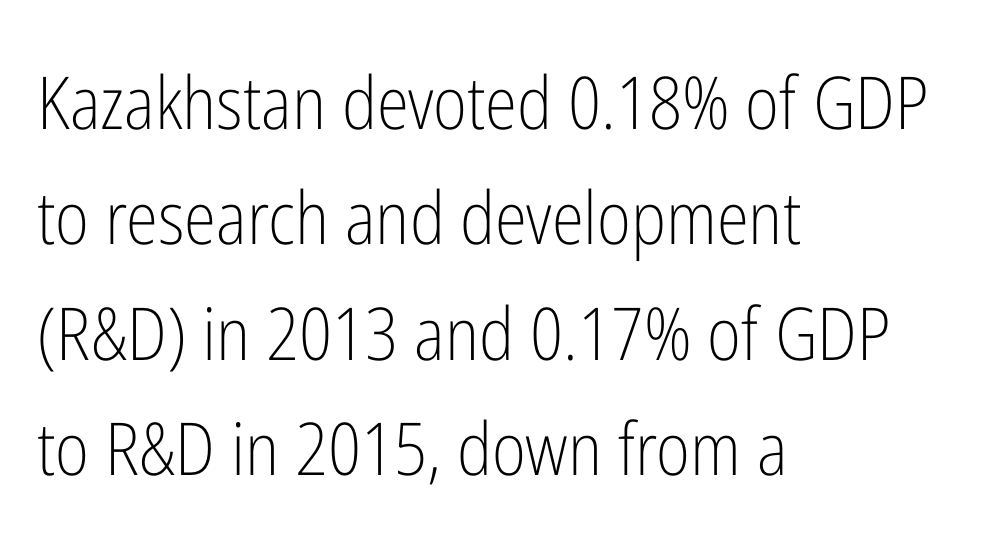
Varying glyph widths throughout — classic text-font behaviour. This rendering uses left alignment, leaving the right contour irregular. Upright lettering throughout. The rendering keeps characters at their native spacing.
